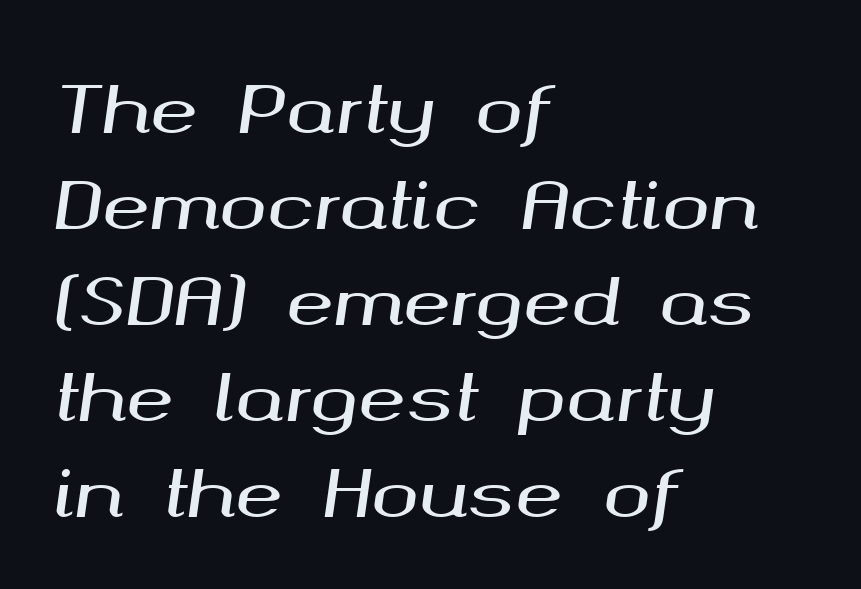
{"italic": "yes", "lean": "right", "slant_degrees": 8, "width": "wide", "stroke_contrast": "medium", "x_height": "medium", "monospaced": "no", "underline": "no", "align": "left", "line_spacing": "normal", "line_spacing_ratio": 1.5, "letter_spacing": "normal", "letter_spacing_em": 0.0, "glyph_px": 64}
